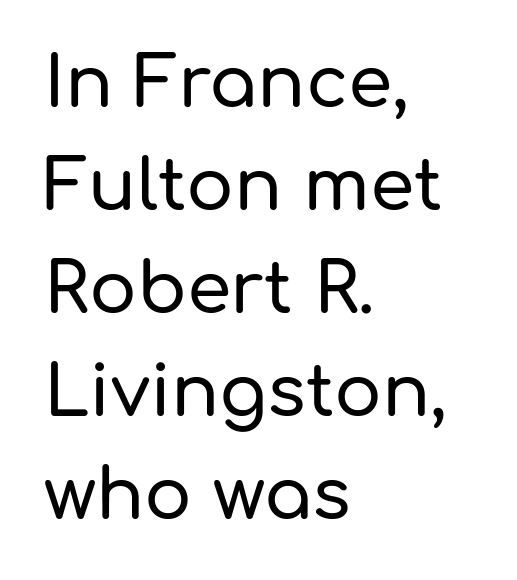
{"serif": "no", "italic": "no", "width": "normal", "stroke_contrast": "low", "x_height": "medium", "monospaced": "no", "underline": "no", "align": "left", "line_spacing": "normal", "line_spacing_ratio": 1.45, "letter_spacing": "normal", "letter_spacing_em": 0.0, "glyph_px": 71}
